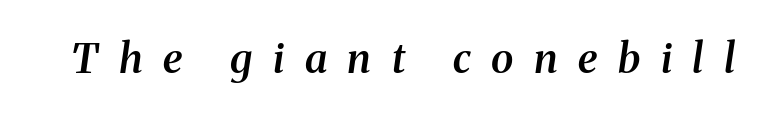
Here the designer chose a conventional face with non-uniform glyph widths. The passage shown is not underscored anywhere. Someone cranked the tracking dial way up on this one. This sample uses an oblique cut, with every glyph tilted off the vertical. Notice the strokes are somewhat thickened but not fully heavy: this is a semibold. The characters display serif detailing at their extremities.
